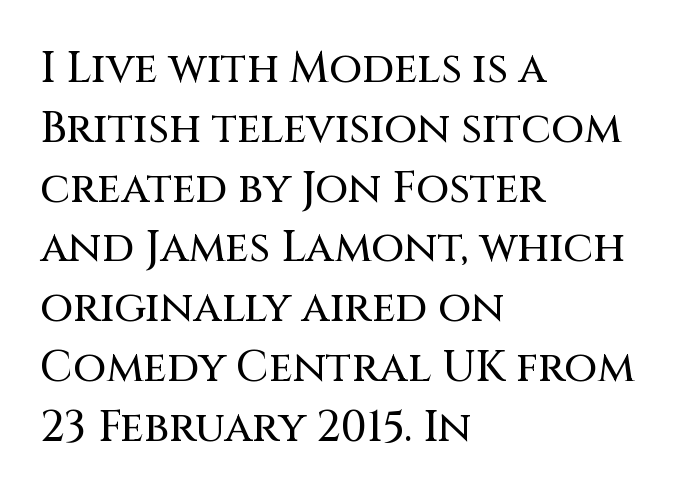
{"serif": "no", "italic": "no", "width": "normal", "stroke_contrast": "medium", "x_height": "large", "monospaced": "no", "underline": "no", "align": "left", "line_spacing": "normal", "line_spacing_ratio": 1.39, "letter_spacing": "normal", "letter_spacing_em": 0.0, "glyph_px": 43}
